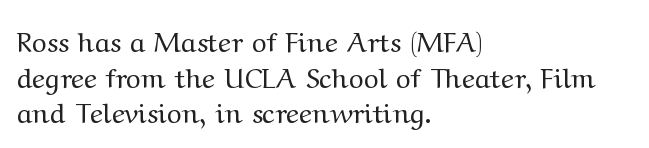
The tracking reads as untouched default to a designer's eye. Rule under the text: the space is simply empty. All the whitespace from short lines collects on the right. Italic: no, the glyphs are upright roman.
